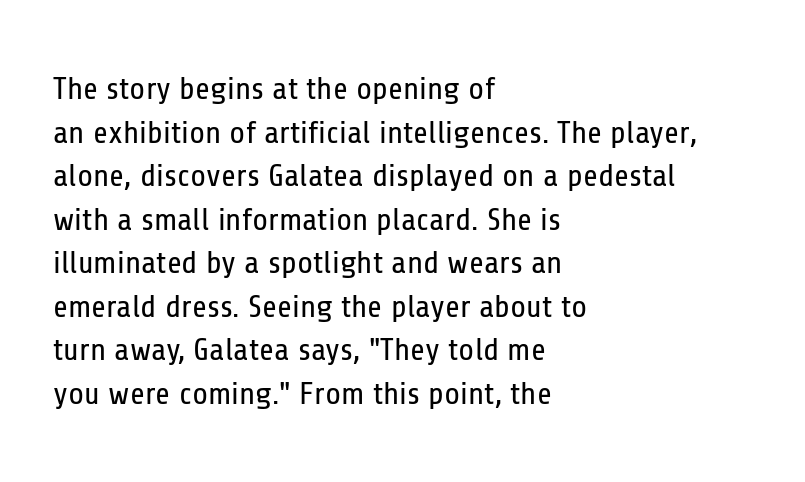
Q: Is the text bold? A: No.
Q: Is the text italic (slanted)? A: No, it is upright.
Q: Is the typeface a serif or a sans-serif typeface? A: Sans-serif.
Q: Is the text underlined? A: No.
Q: How is the paragraph aligned? A: Left-aligned.
Q: Is the spacing between letters normal or unusually wide? A: Normal.
Q: Is the spacing between lines tight, normal or loose? A: Normal.
Q: Width (condensed, normal, or wide)? A: Condensed.
Q: Stroke contrast? A: Low.
Q: x-height? A: Medium.
Q: Monospaced? A: No.
